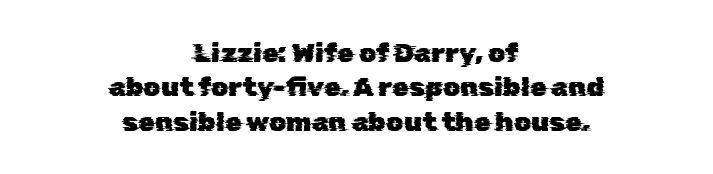
The rendering positions every line midway between the sides. Here the glyphs are tracked normally, forming tight word shapes. The glyphs are unaccompanied by any horizontal stroke below them. Line spacing here is normal.
